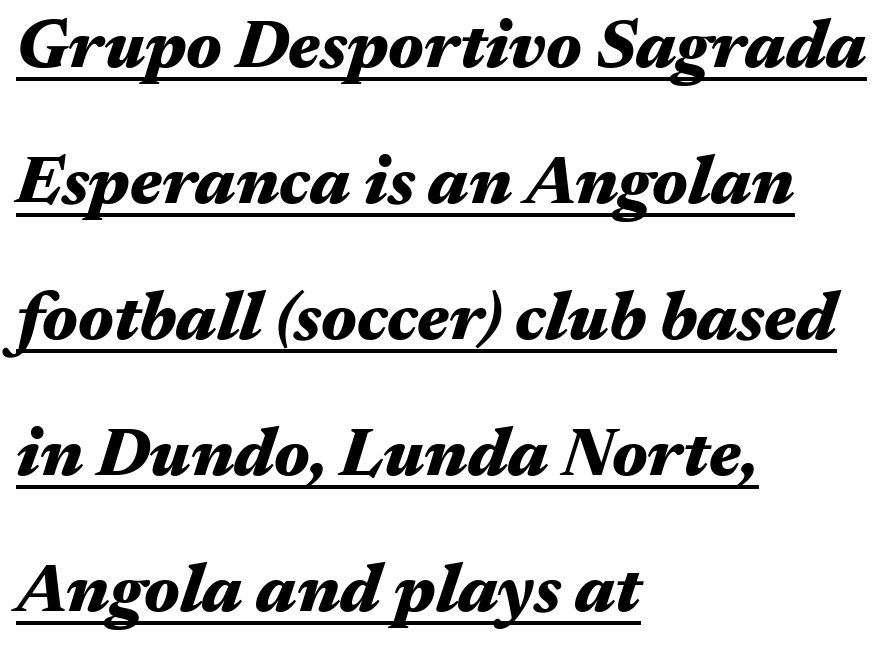
In terms of weight, the rendering is a true, heavy bold. These lines are set flush left with a ragged right edge. Do the characters align in a grid? No, the font is proportional. Students, observe: this is what heavily led, spacious text looks like. Italic: yes, the glyphs are oblique.
